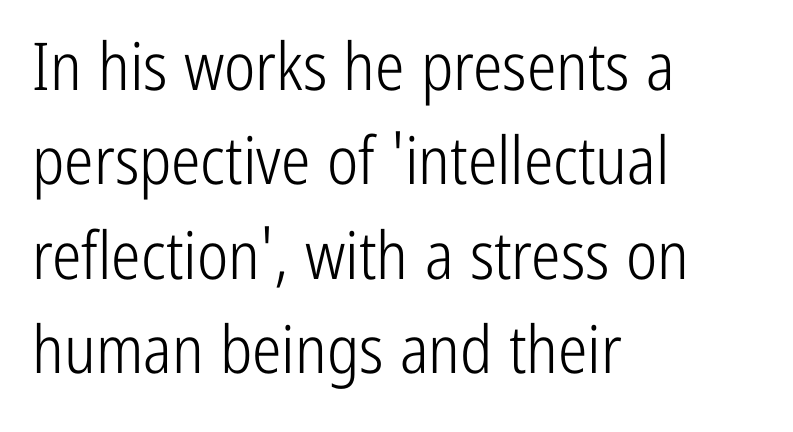
{"serif": "no", "italic": "no", "bold": "no", "weight": "light", "width": "condensed", "stroke_contrast": "low", "x_height": "medium", "monospaced": "no", "underline": "no", "align": "left", "line_spacing": "normal", "line_spacing_ratio": 1.43, "letter_spacing": "normal", "letter_spacing_em": 0.0, "glyph_px": 66}
